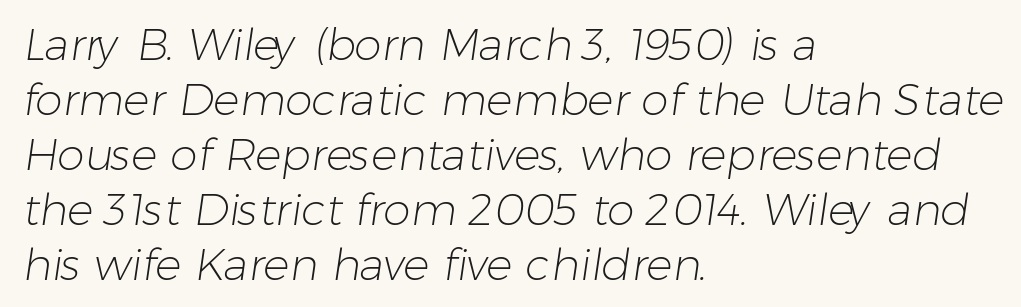
The passage is arranged the way most books set body copy — flush left. Bare-footed words on every line. The designer left line spacing at the default. Spacing verdict: proportional, widths tailored to each character.
